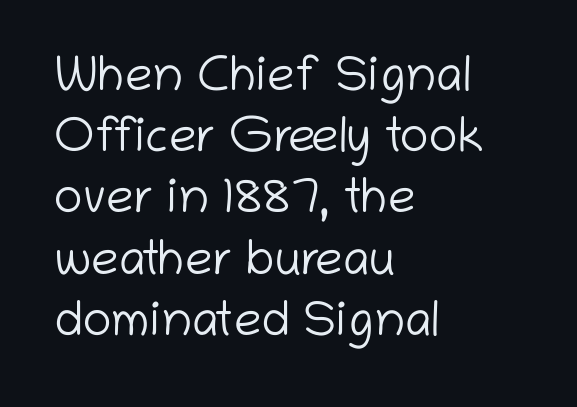
Q: Is the text bold? A: No.
Q: Is the text italic (slanted)? A: No, it is upright.
Q: Is the typeface a serif or a sans-serif typeface? A: Sans-serif.
Q: Is the text underlined? A: No.
Q: How is the paragraph aligned? A: Left-aligned.
Q: Is the spacing between letters normal or unusually wide? A: Normal.
Q: Is the spacing between lines tight, normal or loose? A: Normal.
Q: Width (condensed, normal, or wide)? A: Normal.
Q: Stroke contrast? A: Low.
Q: x-height? A: Medium.
Q: Monospaced? A: No.
